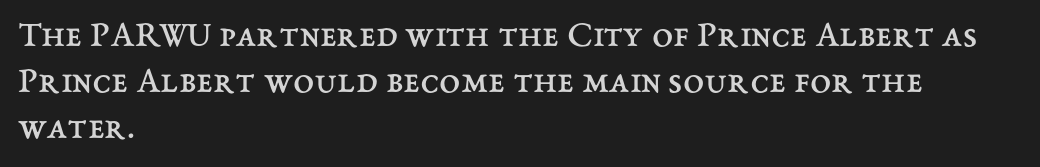
{"italic": "no", "bold": "no", "weight": "regular", "width": "normal", "stroke_contrast": "medium", "x_height": "medium", "monospaced": "no", "underline": "no", "align": "left", "line_spacing_ratio": 1.21, "letter_spacing": "normal", "letter_spacing_em": 0.0, "glyph_px": 38}
